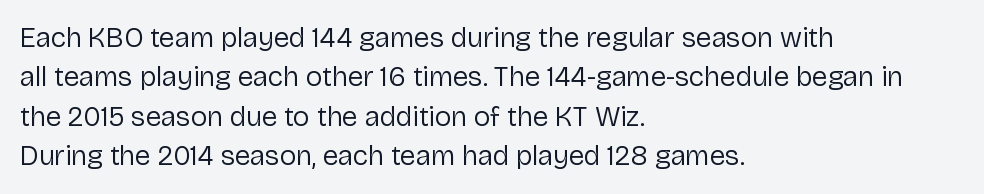
Q: Is the text bold? A: No.
Q: Is the text italic (slanted)? A: No, it is upright.
Q: Is the typeface a serif or a sans-serif typeface? A: Sans-serif.
Q: Is the text underlined? A: No.
Q: How is the paragraph aligned? A: Left-aligned.
Q: Is the spacing between letters normal or unusually wide? A: Normal.
Q: Is the spacing between lines tight, normal or loose? A: Normal.
Q: Width (condensed, normal, or wide)? A: Normal.
Q: Stroke contrast? A: Low.
Q: x-height? A: Medium.
Q: Monospaced? A: No.
